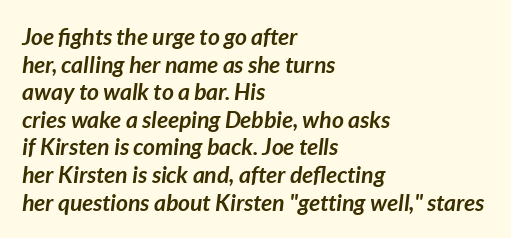
Q: Is the text bold? A: Yes.
Q: Is the text italic (slanted)? A: Yes, it leans right by about 7 degrees.
Q: Is the text underlined? A: No.
Q: How is the paragraph aligned? A: Left-aligned.
Q: Is the spacing between letters normal or unusually wide? A: Normal.
